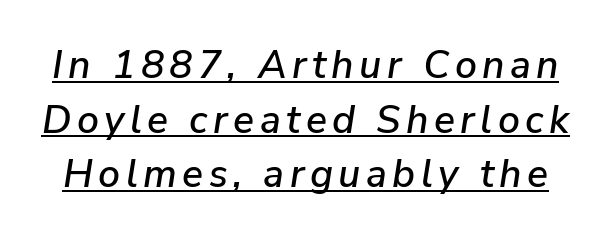
The rendering uses the underline text-decoration. Observe the lean: these are italic letterforms. The leading is moderate, giving the passage an even texture. Looks like regular typesetting: each glyph gets only the width it needs.
